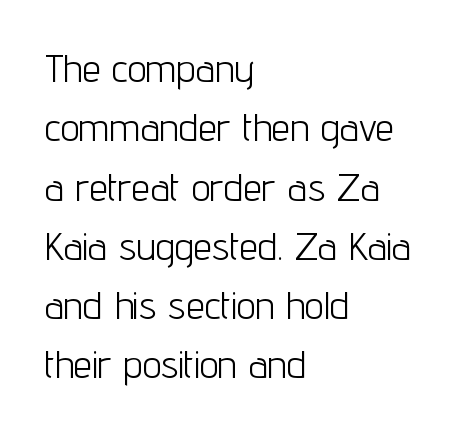
Nothing unusual about the tracking: characters are spaced as the font intends. Do the characters align in a grid? No, the font is proportional. The axis of the letterforms is exactly vertical. Leftover space on each line is placed entirely after the last word.
